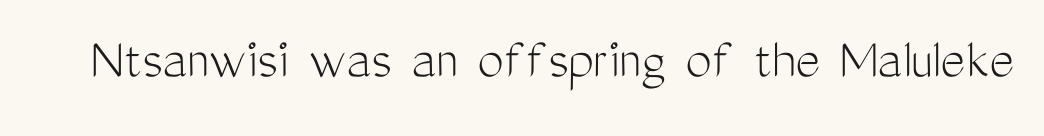
{"serif": "no", "italic": "no", "bold": "no", "weight": "light", "width": "condensed", "stroke_contrast": "medium", "x_height": "medium", "monospaced": "no", "underline": "no", "letter_spacing": "normal", "letter_spacing_em": 0.0, "glyph_px": 59}
